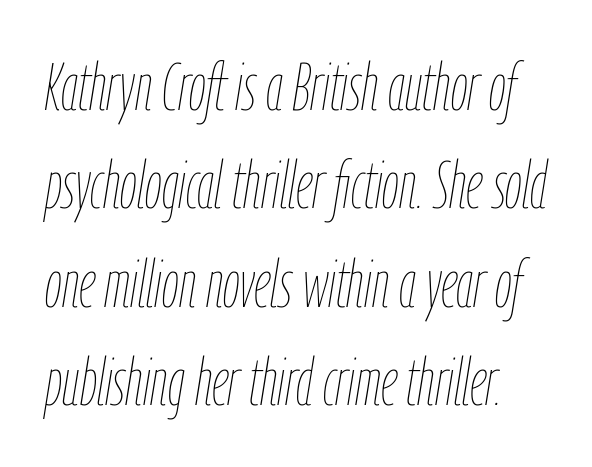
Q: Is the text bold? A: No.
Q: Is the text italic (slanted)? A: Yes, it leans right by about 9 degrees.
Q: Is the text underlined? A: No.
Q: Is the spacing between letters normal or unusually wide? A: Normal.
Q: Is the spacing between lines tight, normal or loose? A: Normal.
Q: Width (condensed, normal, or wide)? A: Condensed.
Q: Stroke contrast? A: Low.
Q: x-height? A: Medium.
Q: Monospaced? A: No.
